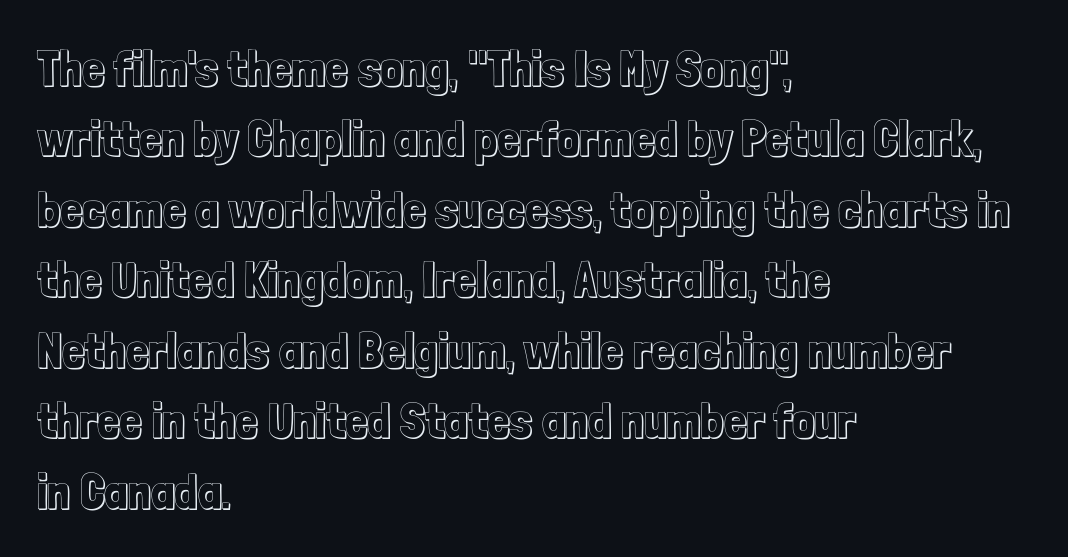
Q: Is the text italic (slanted)? A: No, it is upright.
Q: Is the text underlined? A: No.
Q: How is the paragraph aligned? A: Left-aligned.
Q: Is the spacing between letters normal or unusually wide? A: Normal.
Q: Is the spacing between lines tight, normal or loose? A: Normal.
Q: Width (condensed, normal, or wide)? A: Condensed.
Q: x-height? A: Medium.
Q: Monospaced? A: No.
